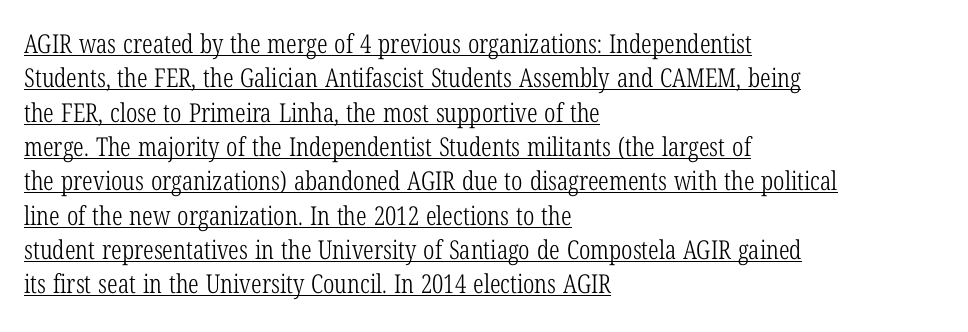
Q: Is the text bold? A: No.
Q: Is the text italic (slanted)? A: No, it is upright.
Q: Is the text underlined? A: Yes.
Q: How is the paragraph aligned? A: Left-aligned.
Q: Is the spacing between letters normal or unusually wide? A: Normal.
Q: Is the spacing between lines tight, normal or loose? A: Normal.
